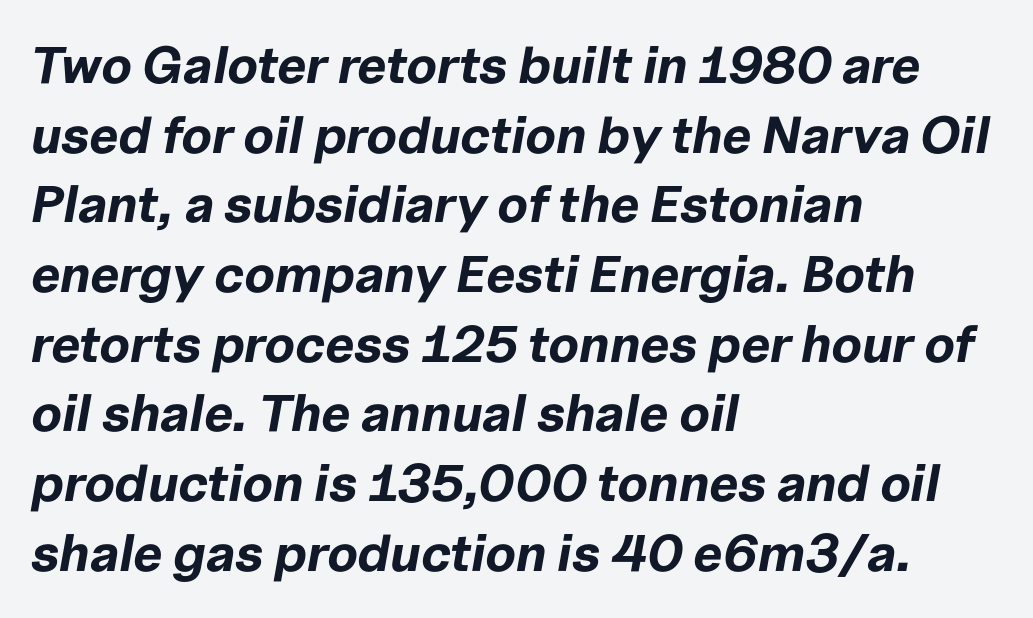
Q: Is the text bold? A: Yes.
Q: Is the text italic (slanted)? A: Yes, it leans right by about 10 degrees.
Q: Is the text underlined? A: No.
Q: How is the paragraph aligned? A: Left-aligned.
Q: Is the spacing between letters normal or unusually wide? A: Normal.
Q: Is the spacing between lines tight, normal or loose? A: Normal.
Q: Width (condensed, normal, or wide)? A: Normal.
Q: Stroke contrast? A: Low.
Q: x-height? A: Medium.
Q: Monospaced? A: No.
